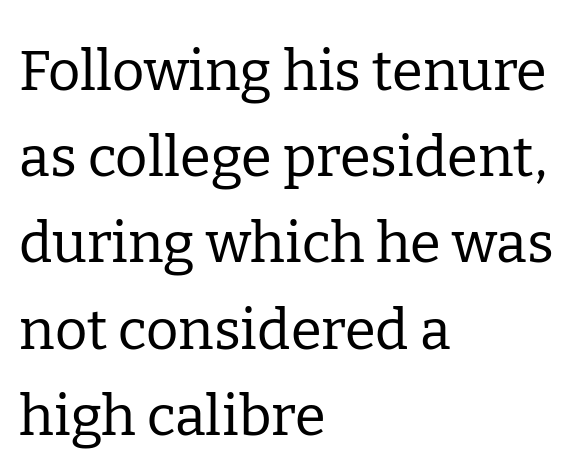
The strokes are not fattened; the text isn't bold. The letters carry serifs — small finishing strokes at the ends of their stems. The gap between lines stays unmarked. Honestly, the row spacing looks completely unremarkable. Left-aligned paragraph, ragged on the right.
